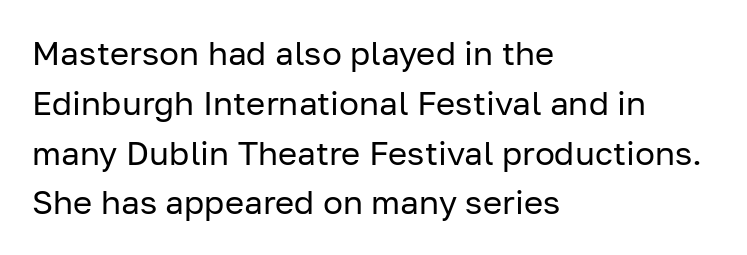
The image shows 33 px regular-weight sans-serif type, upright; set left-aligned, normal line spacing (1.51x), normal letter spacing, not underlined; low stroke contrast and a medium x-height.
